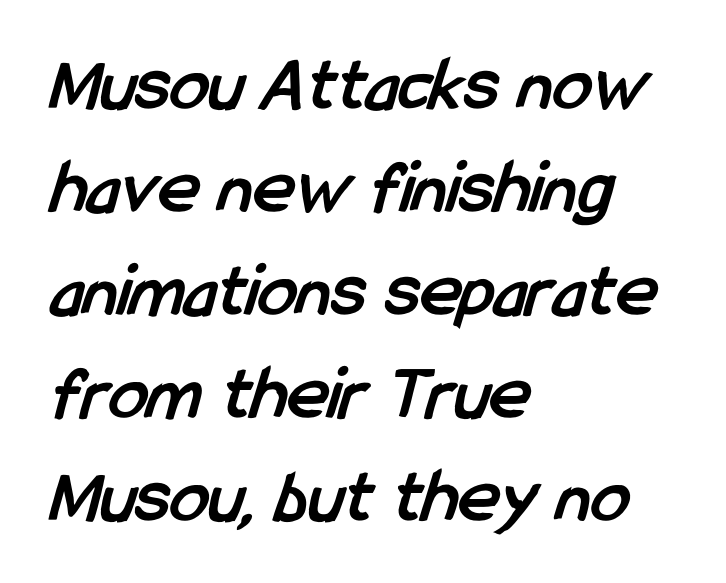
You'd pick this weight for a headline — it's a proper bold. In terms of letterform style, serifs are entirely absent. The face used here is rendered with its standard letterfit. If you measured baseline to baseline, you'd find a middling distance. Which margin do the lines hug? The left one — the right edge is uneven.
